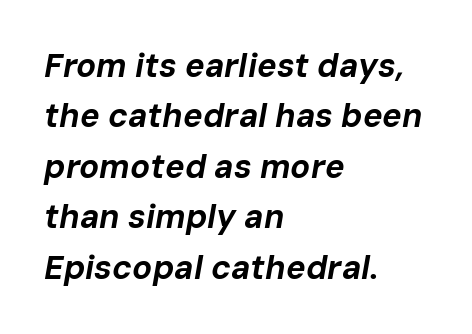
Q: Is the text bold? A: Yes.
Q: Is the text italic (slanted)? A: Yes, it leans right by about 10 degrees.
Q: Is the text underlined? A: No.
Q: How is the paragraph aligned? A: Left-aligned.
Q: Is the spacing between letters normal or unusually wide? A: Normal.
Q: Is the spacing between lines tight, normal or loose? A: Normal.
Q: Width (condensed, normal, or wide)? A: Normal.
Q: Stroke contrast? A: Low.
Q: x-height? A: Medium.
Q: Monospaced? A: No.
